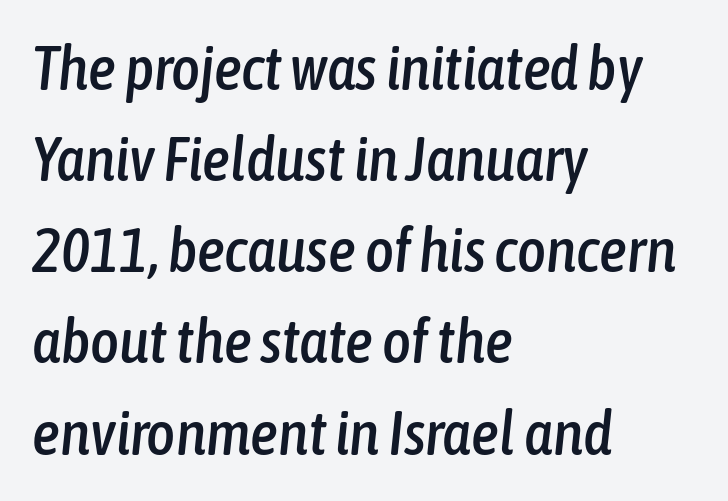
Q: Is the text italic (slanted)? A: Yes, it leans right by about 6 degrees.
Q: Is the text underlined? A: No.
Q: How is the paragraph aligned? A: Left-aligned.
Q: Is the spacing between letters normal or unusually wide? A: Normal.
Q: Is the spacing between lines tight, normal or loose? A: Normal.
Q: Width (condensed, normal, or wide)? A: Condensed.
Q: Stroke contrast? A: Low.
Q: x-height? A: Medium.
Q: Monospaced? A: No.
